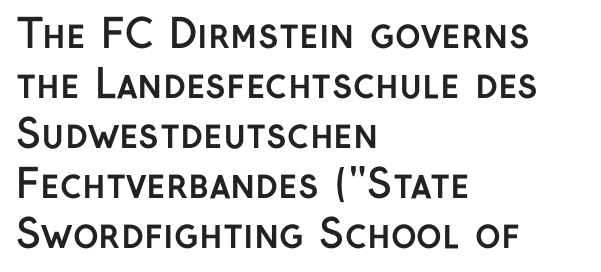
The type is set solid horizontally, with unmodified tracking. Do the characters align in a grid? No, the font is proportional. Descender tails drop into unmarked territory. Posture: upright roman. Which margin do the lines hug? The left one — the right edge is uneven. The passage shown stacks its lines at a standard gap.
